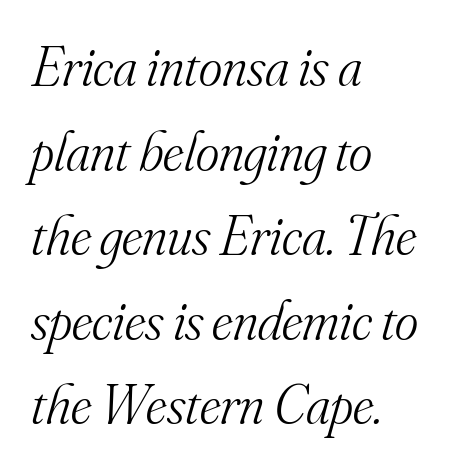
Q: Is the text bold? A: No.
Q: Is the text italic (slanted)? A: Yes, it leans right by about 16 degrees.
Q: Is the typeface a serif or a sans-serif typeface? A: Serif.
Q: Is the text underlined? A: No.
Q: How is the paragraph aligned? A: Left-aligned.
Q: Is the spacing between letters normal or unusually wide? A: Normal.
Q: Is the spacing between lines tight, normal or loose? A: Normal.
Q: Width (condensed, normal, or wide)? A: Normal.
Q: Stroke contrast? A: Medium.
Q: x-height? A: Small.
Q: Monospaced? A: No.
